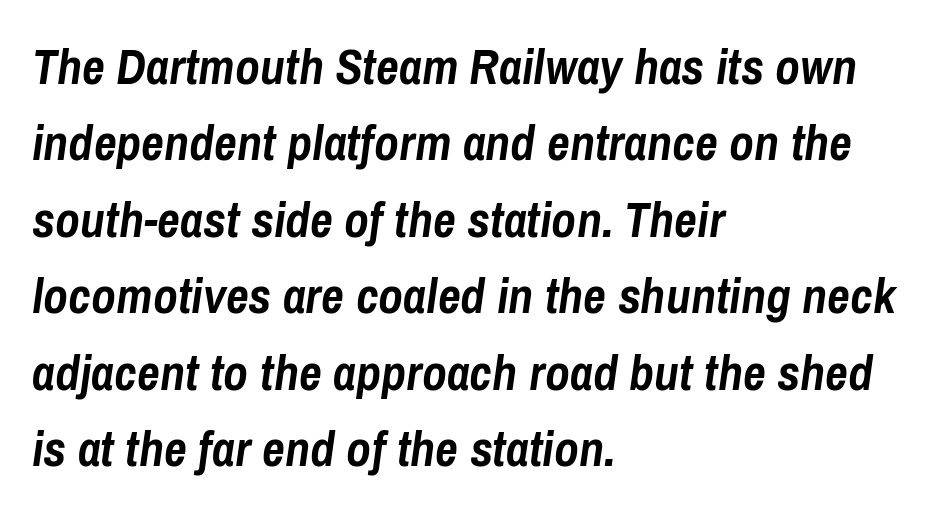
The line texture is even and compact thanks to regular tracking. Visually the block forms a straight wall on the left and a jagged coastline on the right. The space between consecutive lines is moderate. Weight check: bold — yes, fully.
